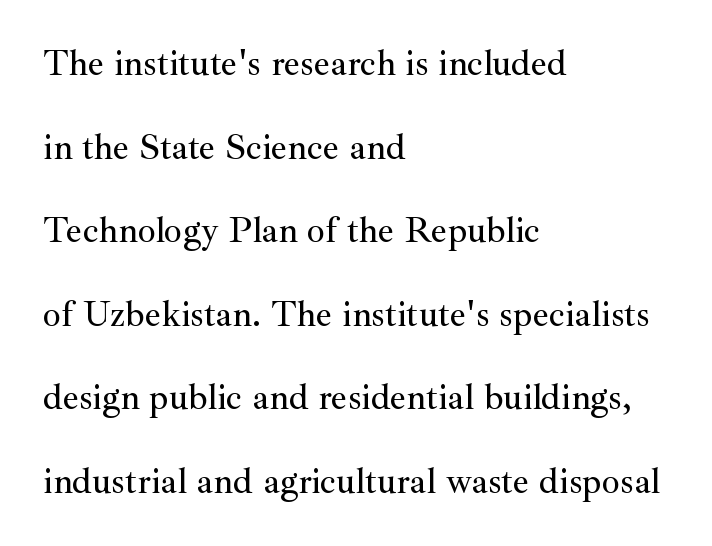
{"serif": "yes", "italic": "no", "width": "normal", "stroke_contrast": "medium", "x_height": "small", "monospaced": "no", "underline": "no", "align": "left", "line_spacing": "loose", "line_spacing_ratio": 2.32, "letter_spacing": "normal", "letter_spacing_em": 0.0, "glyph_px": 36}
